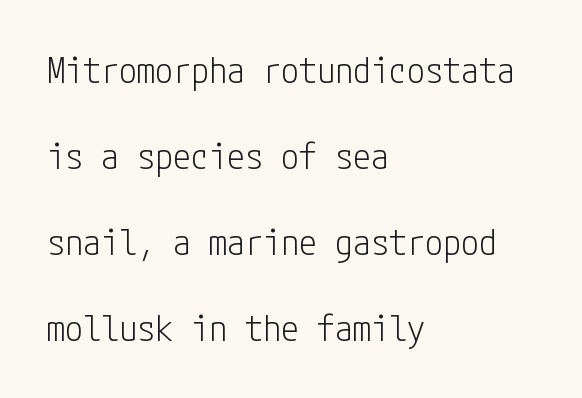
{"serif": "no", "italic": "no", "bold": "no", "weight": "light", "width": "condensed", "stroke_contrast": "low", "x_height": "medium", "underline": "no", "align": "left", "line_spacing": "loose", "line_spacing_ratio": 2.39, "letter_spacing": "normal", "letter_spacing_em": 0.0, "glyph_px": 36}
